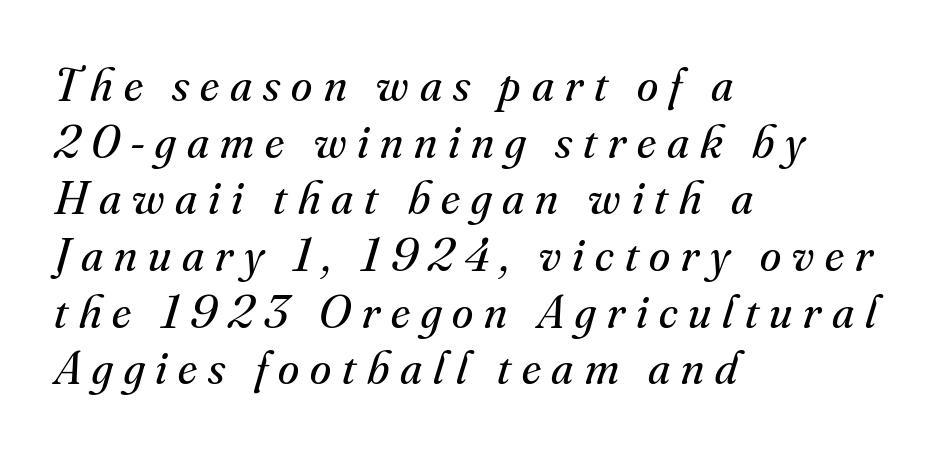
Q: Is the text bold? A: No.
Q: Is the text italic (slanted)? A: Yes, it leans right by about 16 degrees.
Q: Is the typeface a serif or a sans-serif typeface? A: Serif.
Q: Is the text underlined? A: No.
Q: How is the paragraph aligned? A: Left-aligned.
Q: Is the spacing between letters normal or unusually wide? A: Unusually wide.
Q: Width (condensed, normal, or wide)? A: Normal.
Q: Stroke contrast? A: Medium.
Q: x-height? A: Small.
Q: Monospaced? A: No.
